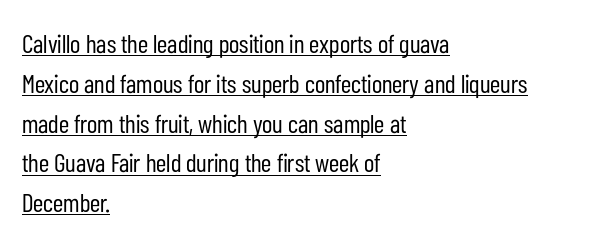
The image shows 26 px text type, upright; set left-aligned, normal line spacing (1.53x), normal letter spacing, underlined.
